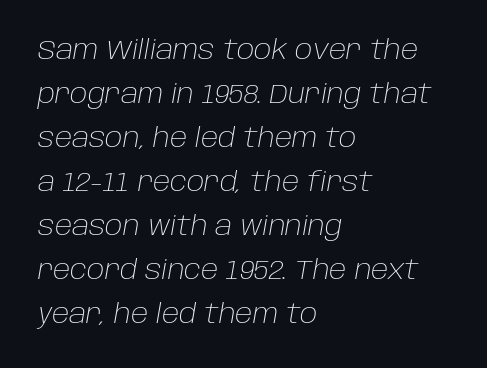
Italic? Definitely — the glyphs are oblique. Line beginnings align vertically; line endings do not. No extra tracking has been applied to these lines. The letters look calm and open, with moderate or lighter stems.
